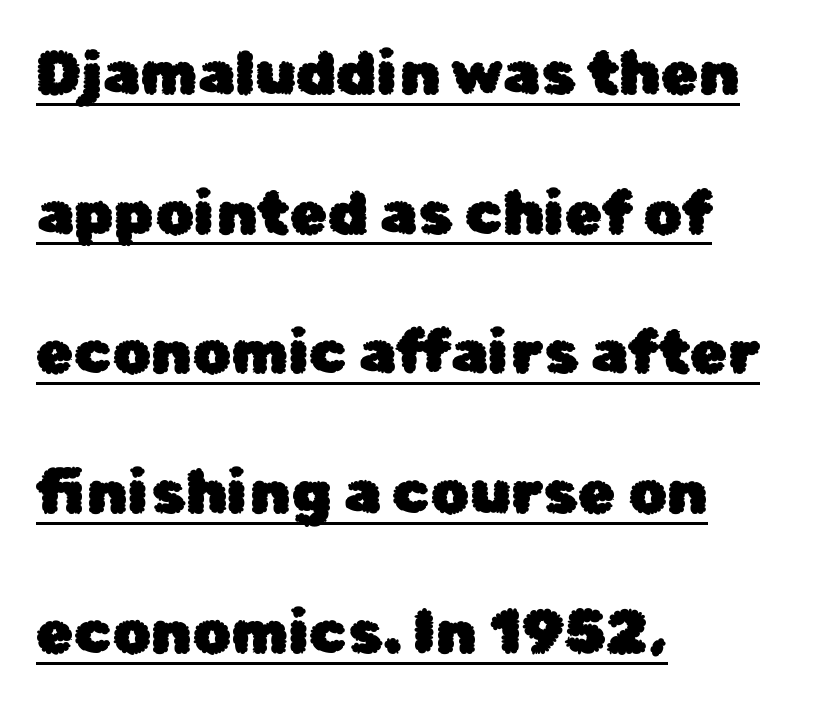
Q: Is the text italic (slanted)? A: No, it is upright.
Q: Is the typeface a serif or a sans-serif typeface? A: Sans-serif.
Q: Is the text underlined? A: Yes.
Q: How is the paragraph aligned? A: Left-aligned.
Q: Is the spacing between letters normal or unusually wide? A: Normal.
Q: Is the spacing between lines tight, normal or loose? A: Loose.
Q: Width (condensed, normal, or wide)? A: Normal.
Q: Stroke contrast? A: Low.
Q: x-height? A: Medium.
Q: Monospaced? A: No.
